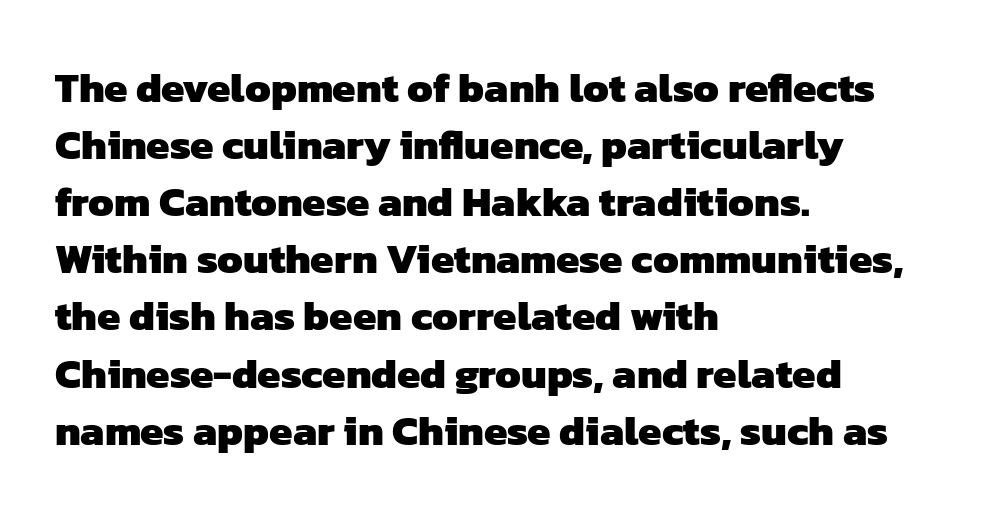
Beneath every word, the page is bare. Summary of weight: heavy, a full bold. This rendering leaves character spacing at its baseline value. Think of a printed novel: that variable character pitch is what you see here. Quick note: interline space is typical.
